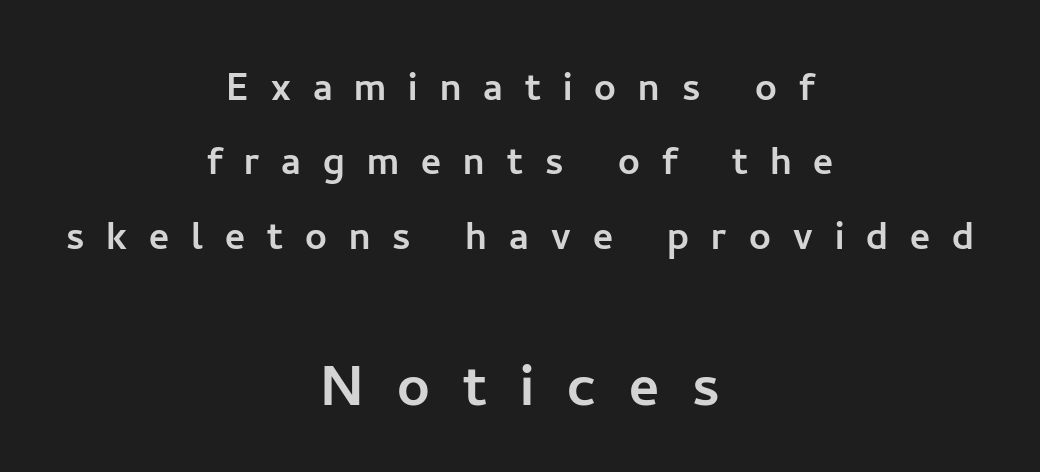
The image shows 72 px sans-serif type, upright; set centered, normal line spacing (1.55x), unusually wide letter spacing (+0.46 em), not underlined; the second (bottom) block is 1.5x larger; low stroke contrast and a medium x-height.
